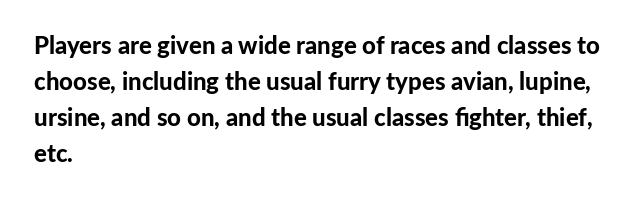
Q: Is the text bold? A: Yes.
Q: Is the text italic (slanted)? A: No, it is upright.
Q: Is the text underlined? A: No.
Q: How is the paragraph aligned? A: Left-aligned.
Q: Is the spacing between letters normal or unusually wide? A: Normal.
Q: Is the spacing between lines tight, normal or loose? A: Normal.
